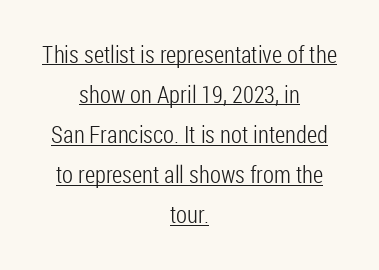
Q: Is the text bold? A: No.
Q: Is the text italic (slanted)? A: No, it is upright.
Q: Is the text underlined? A: Yes.
Q: How is the paragraph aligned? A: Centered.
Q: Is the spacing between letters normal or unusually wide? A: Normal.
Q: Is the spacing between lines tight, normal or loose? A: Normal.
